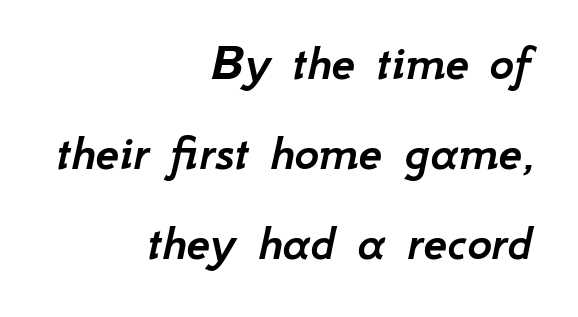
Leading matches the norm, producing a regular column. Just letters on the line, the space beneath them empty. The rendering keeps characters at their native spacing. Style check: oblique.
